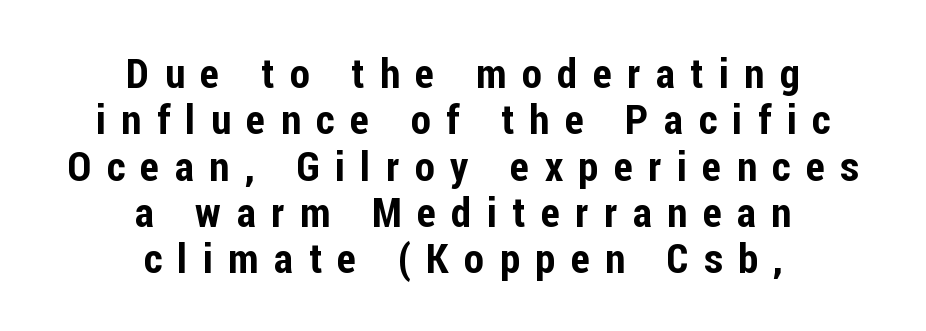
Only glyphs here, with clear space below each row. Is there much room between lines? No — they nearly touch. Classification — sans serif. Horizontal alignment here is central, giving a formal, balanced look. This sample uses an upright cut, with every glyph sitting square on the baseline.
